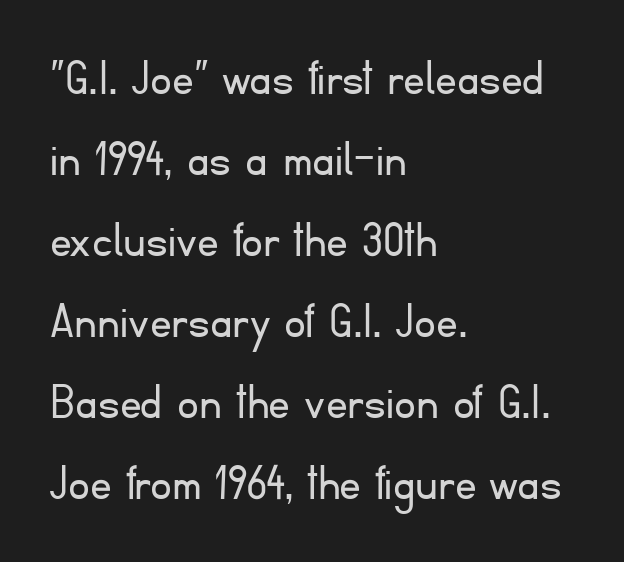
The image shows 54 px light sans-serif type, upright; set left-aligned, normal line spacing (1.5x), normal letter spacing, not underlined; low stroke contrast and a small x-height.
